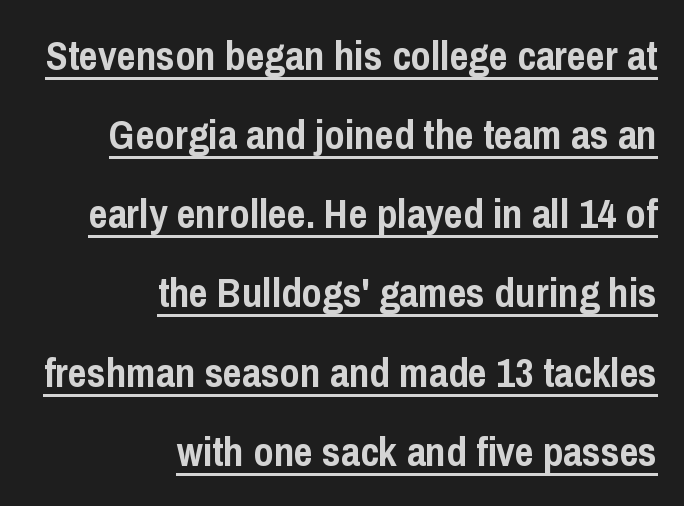
The image shows 41 px semibold, condensed sans-serif type, upright; set right-aligned, loose line spacing (1.93x), normal letter spacing, underlined; low stroke contrast and a medium x-height.
